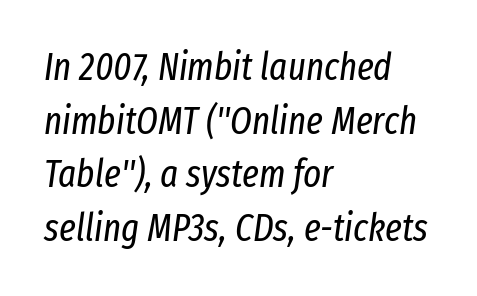
The letterforms sit at book weight or below. The passage shown is not underscored anywhere. Compared with ordinary roman type, these characters are visibly tilted. A typesetter would call this proportional, since set widths differ per character.
